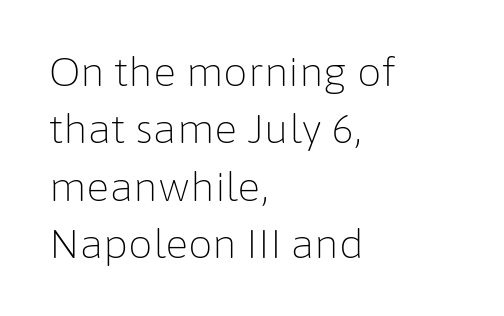
Q: Is the text bold? A: No.
Q: Is the text italic (slanted)? A: No, it is upright.
Q: Is the typeface a serif or a sans-serif typeface? A: Sans-serif.
Q: Is the text underlined? A: No.
Q: How is the paragraph aligned? A: Left-aligned.
Q: Is the spacing between letters normal or unusually wide? A: Normal.
Q: Is the spacing between lines tight, normal or loose? A: Normal.
Q: Width (condensed, normal, or wide)? A: Normal.
Q: Stroke contrast? A: Low.
Q: x-height? A: Medium.
Q: Monospaced? A: No.
